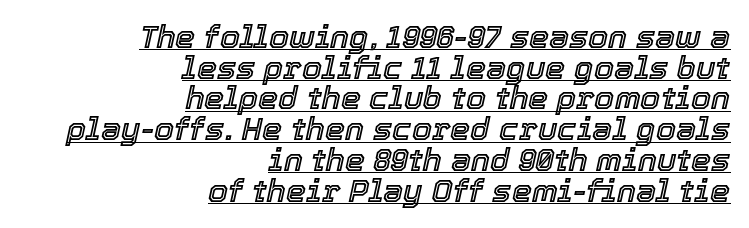
{"italic": "yes", "lean": "right", "slant_degrees": 12, "width": "normal", "x_height": "medium", "monospaced": "no", "underline": "yes", "align": "right", "line_spacing": "tight", "line_spacing_ratio": 0.96, "letter_spacing": "normal", "letter_spacing_em": 0.0, "glyph_px": 32}
